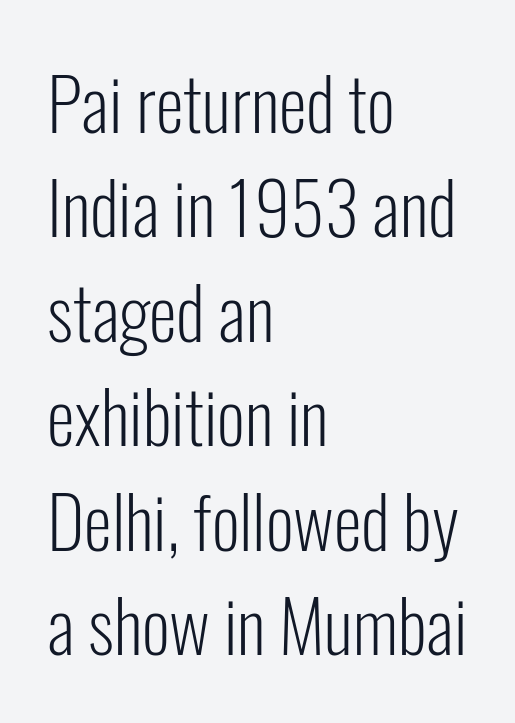
Look at the bottom of the vertical strokes: they stop flat, with no serifs. Weight: regular or lighter. You could not count columns in this text — the font is proportionally spaced. Every stem runs plumb, perpendicular to the baseline.
